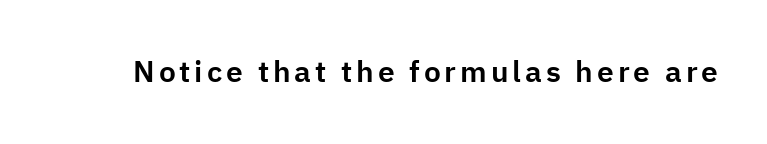
The image shows 30 px sans-serif type, upright; set not underlined; low stroke contrast and a medium x-height.
